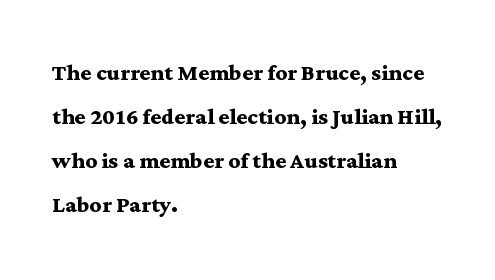
The image shows 29 px semibold, wide serif type, upright; set left-aligned, normal line spacing (1.52x), normal letter spacing, not underlined; medium stroke contrast and a medium x-height.
